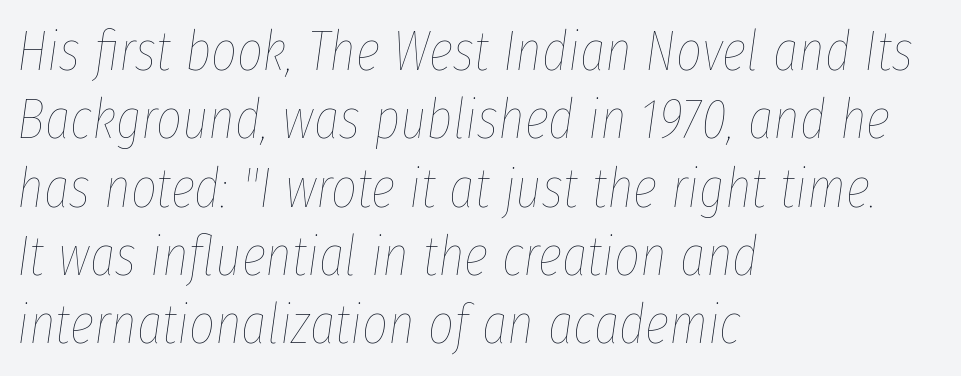
The image shows 56 px thin, condensed type, italic (leaning right); set left-aligned, line spacing 1.22x, normal letter spacing, not underlined; low stroke contrast and a medium x-height.
